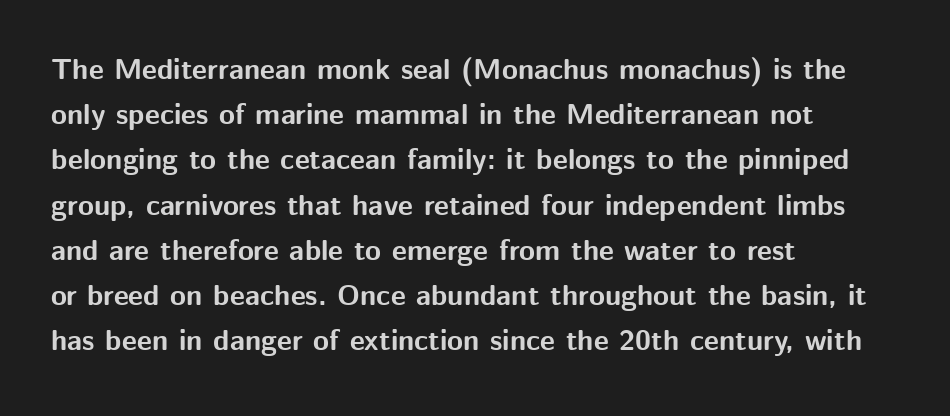
How are the letters spaced? Ordinarily, with no added tracking. The leading is moderate, giving the passage an even texture. Do the letters lean? They stand straight. The strokes are fattened all the way to bold. Is this a fixed-width face? No — the glyphs have proportional, varying widths. Plain, unruled lines of type.
